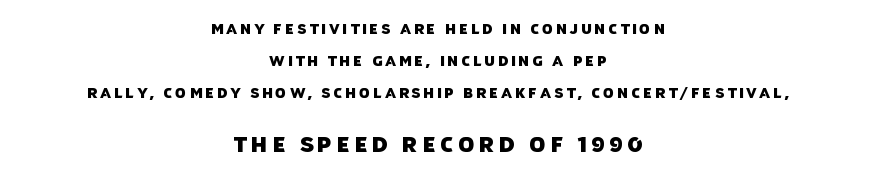
The image shows 21 px text type; set centered, loose line spacing (2.3x), unusually wide letter spacing (+0.2 em), not underlined; the second (bottom) block is 1.5x larger.
